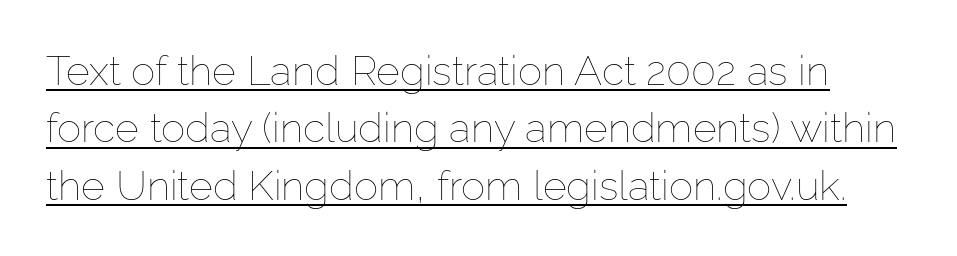
{"italic": "no", "bold": "no", "weight": "thin", "width": "normal", "stroke_contrast": "low", "x_height": "medium", "monospaced": "no", "underline": "yes", "line_spacing": "normal", "line_spacing_ratio": 1.4, "letter_spacing": "normal", "letter_spacing_em": 0.0, "glyph_px": 41}
